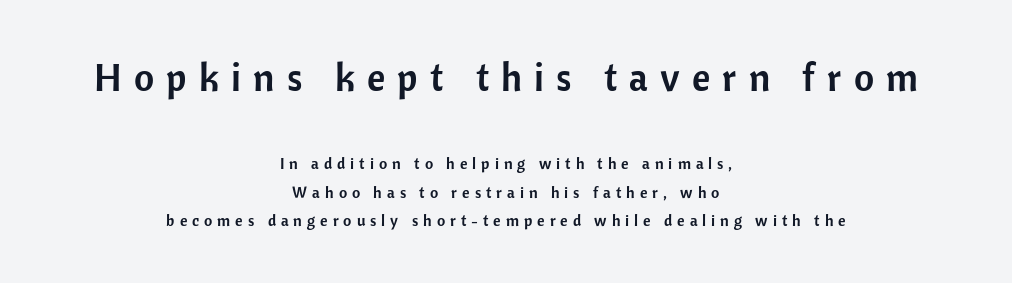
{"serif": "no", "italic": "no", "width": "normal", "stroke_contrast": "low", "x_height": "medium", "monospaced": "no", "underline": "no", "align": "center", "line_spacing_ratio": 1.79, "letter_spacing": "wide", "letter_spacing_em": 0.31, "larger_block": "first", "size_ratio": 2.44, "glyph_px": 39}
